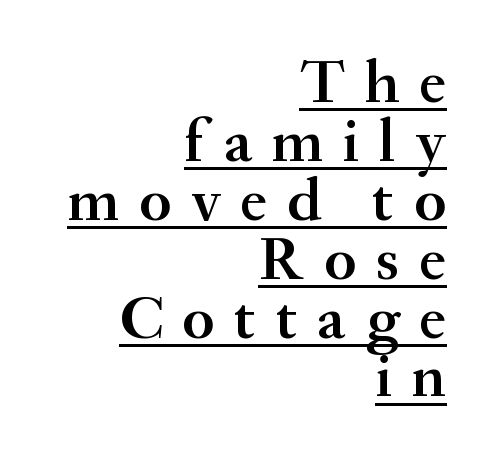
The compositor pushed each line to the right boundary. Compared with typical paragraphs, the rows here are closer together. Stroke thickness is moderately raised; the sample reads as semibold. The letters advance in unequal steps, a hallmark of proportional type. Is there any slant? The stems are plumb.
